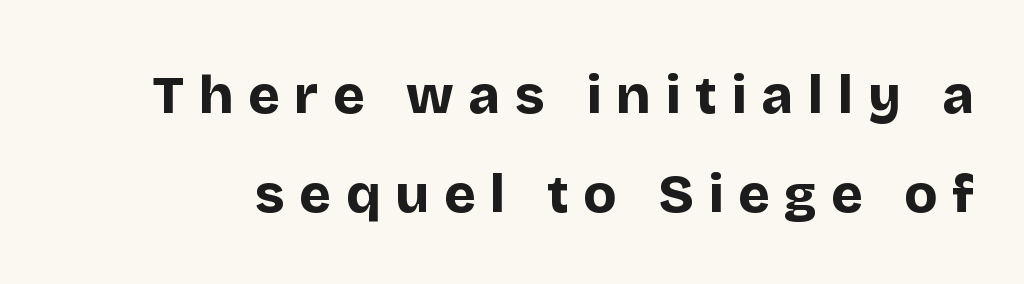
Designer's note — italics off, roman on. Beneath every word, the page is bare. You could not count columns in this text — the font is proportionally spaced. The font family rendered here belongs to the sans-serif group.
